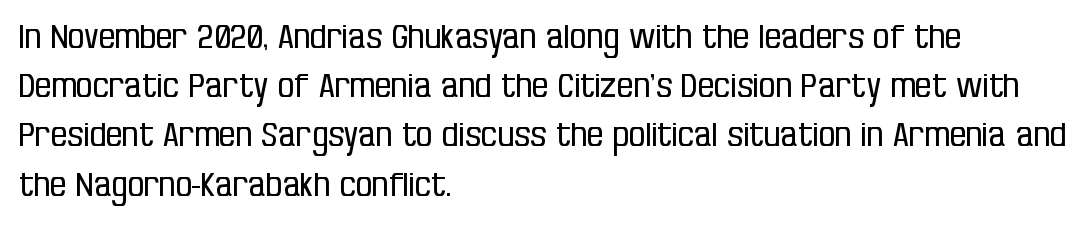
The designer went with a sans here, leaving each stem footless. Do the characters align in a grid? No, the font is proportional. This is not heavy type; no bold has been used. The leading is moderate, giving the passage an even texture. Honestly, there is no underline to notice here at all. The passage is arranged the way most books set body copy — flush left.
